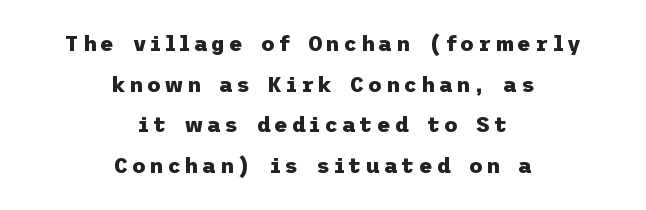
{"italic": "no", "bold": "yes", "underline": "no", "align": "center", "line_spacing": "loose", "line_spacing_ratio": 1.94, "glyph_px": 21}
